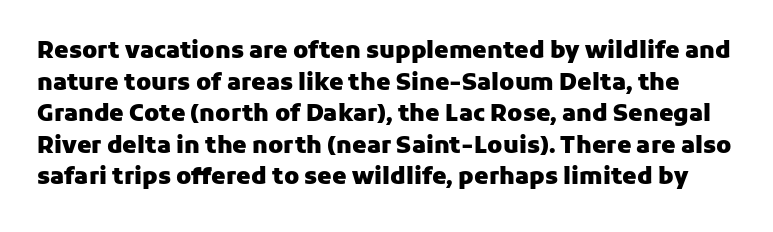
The image shows 23 px bold type, upright; set normal line spacing (1.37x), normal letter spacing, not underlined.
